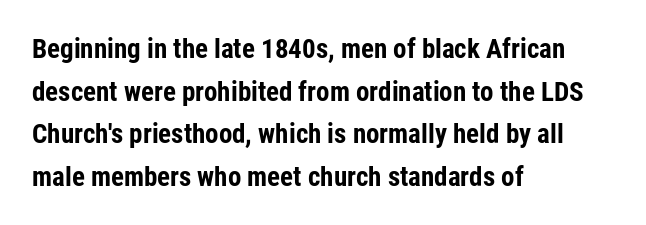
Q: Is the text bold? A: Yes.
Q: Is the text italic (slanted)? A: No, it is upright.
Q: Is the text underlined? A: No.
Q: How is the paragraph aligned? A: Left-aligned.
Q: Is the spacing between letters normal or unusually wide? A: Normal.
Q: Is the spacing between lines tight, normal or loose? A: Normal.
